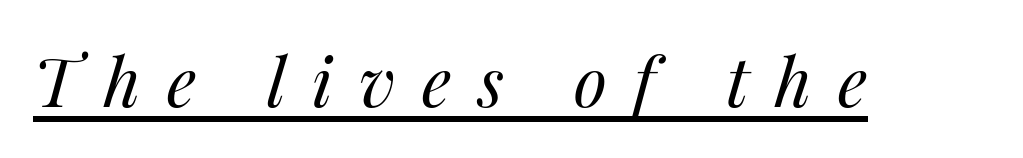
{"italic": "yes", "lean": "right", "slant_degrees": 14, "bold": "no", "weight": "regular", "width": "normal", "stroke_contrast": "medium", "x_height": "medium", "monospaced": "no", "underline": "yes", "letter_spacing": "wide", "letter_spacing_em": 0.39, "glyph_px": 68}
